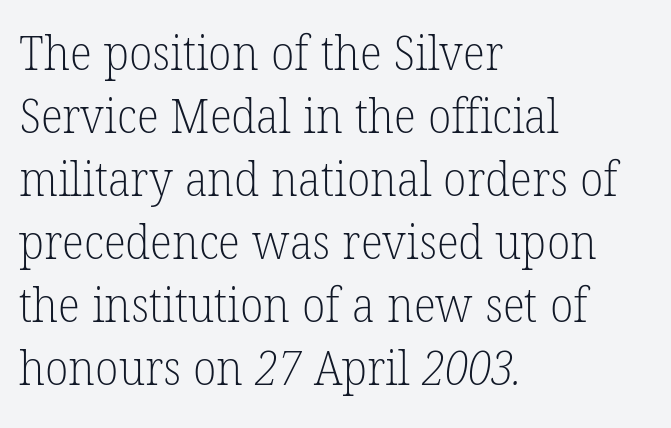
{"serif": "yes", "bold": "no", "weight": "light", "width": "normal", "stroke_contrast": "low", "x_height": "medium", "monospaced": "no", "underline": "no", "align": "left", "line_spacing": "normal", "line_spacing_ratio": 1.34, "letter_spacing": "normal", "letter_spacing_em": 0.0, "glyph_px": 47}
